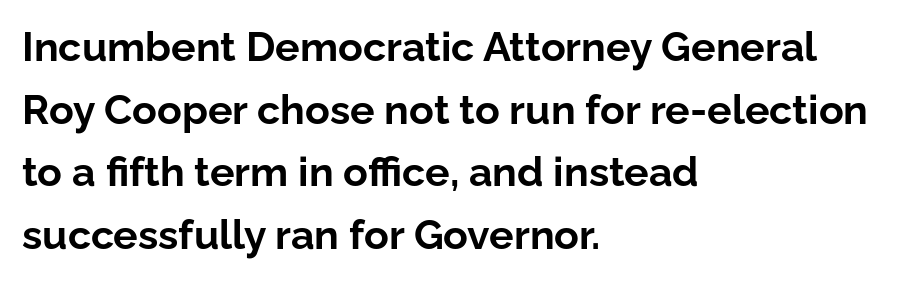
Character widths vary here, with narrow letters taking less room than wide ones. Ordinary non-slanted type is in use. Words float on clear page, feet unadorned. Visually the block forms a straight wall on the left and a jagged coastline on the right.
